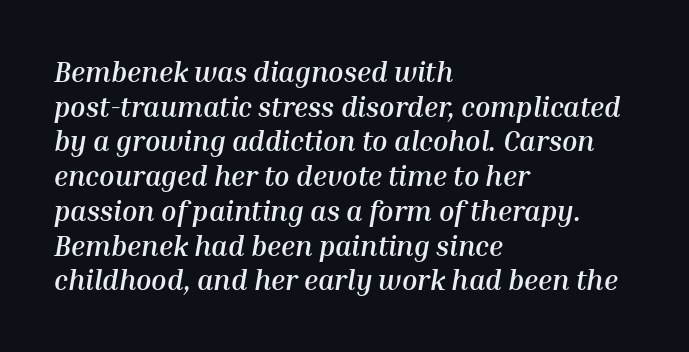
{"italic": "yes", "lean": "right", "slant_degrees": 10, "bold": "yes", "weight": "semibold", "width": "normal", "stroke_contrast": "medium", "x_height": "medium", "monospaced": "no", "underline": "no", "align": "left", "line_spacing_ratio": 1.24, "letter_spacing": "normal", "letter_spacing_em": 0.0, "glyph_px": 28}
